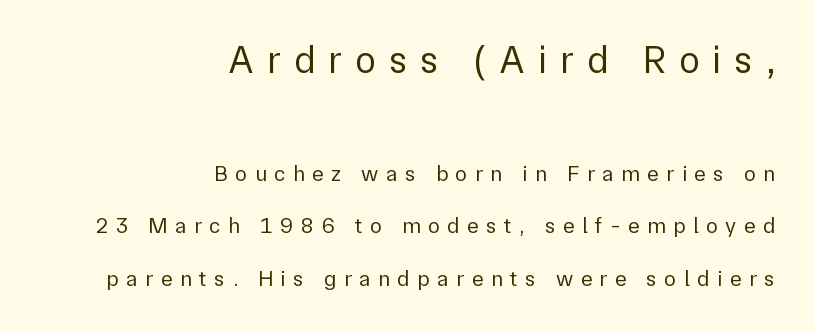
The image shows 38 px regular-weight sans-serif type, upright; set right-aligned, loose line spacing (2.4x), unusually wide letter spacing (+0.34 em), not underlined; the first (top) block is 1.73x larger; low stroke contrast and a medium x-height.
